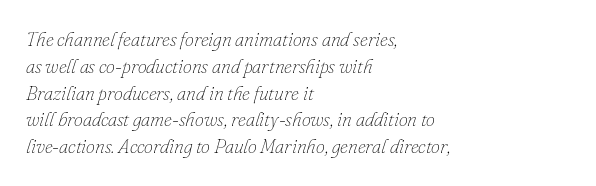
Q: Is the text bold? A: No.
Q: Is the text italic (slanted)? A: Yes, it leans right by about 16 degrees.
Q: Is the text underlined? A: No.
Q: How is the paragraph aligned? A: Left-aligned.
Q: Is the spacing between letters normal or unusually wide? A: Normal.
Q: Is the spacing between lines tight, normal or loose? A: Normal.
